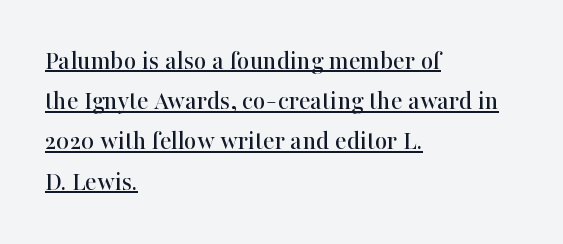
Like a heading marked for emphasis, these lines bear an underscore. Where is the straight margin? On the left. The rendering keeps characters at their native spacing. Rendered with straight, roman letterforms. How would I describe the line gaps? Plain and ordinary.
